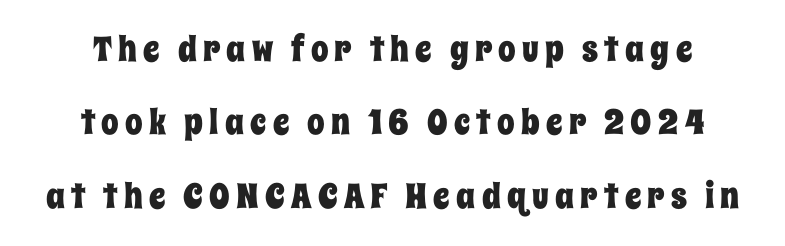
{"italic": "no", "width": "condensed", "stroke_contrast": "low", "x_height": "large", "monospaced": "no", "underline": "no", "align": "center", "line_spacing": "loose", "line_spacing_ratio": 2.1, "glyph_px": 35}
